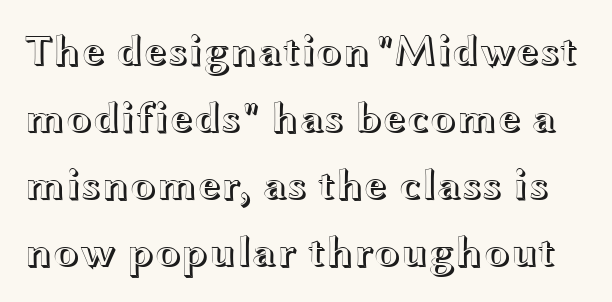
The image shows 43 px wide type, upright; set normal line spacing (1.56x), normal letter spacing, not underlined; a medium x-height.
